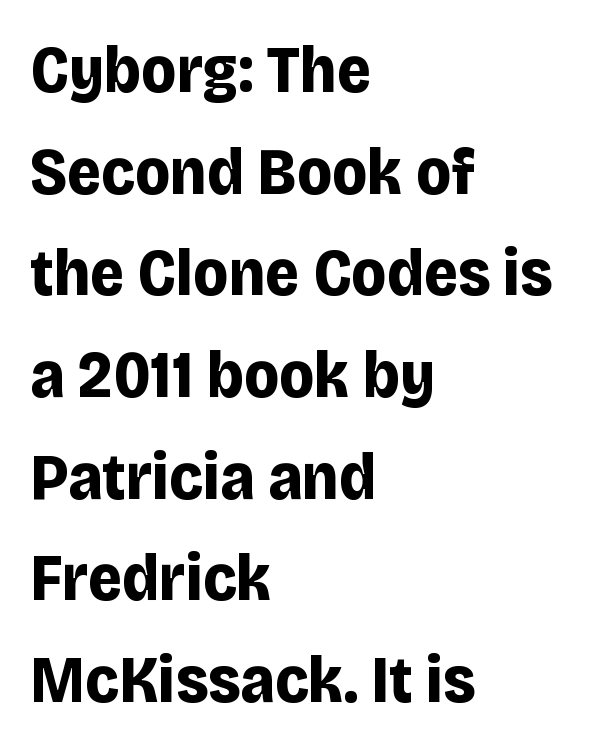
The image shows 66 px bold sans-serif type, upright; set left-aligned, normal line spacing (1.54x), normal letter spacing, not underlined; low stroke contrast and a large x-height.
